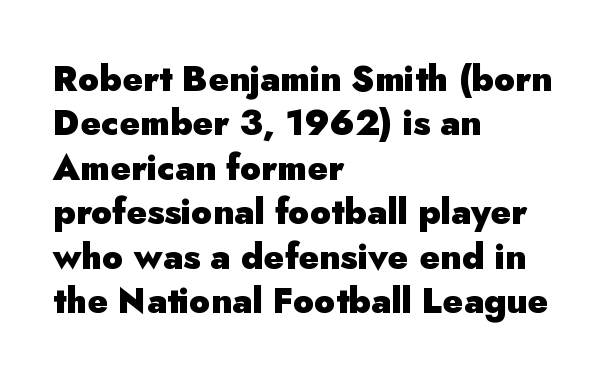
{"serif": "no", "italic": "no", "bold": "yes", "weight": "heavy", "width": "normal", "stroke_contrast": "low", "x_height": "small", "monospaced": "no", "underline": "no", "align": "left", "line_spacing": "normal", "line_spacing_ratio": 1.27, "letter_spacing": "normal", "letter_spacing_em": 0.0, "glyph_px": 35}
